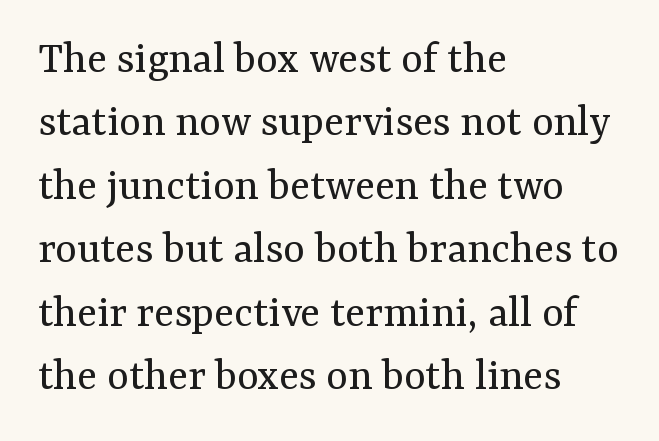
The image shows 46 px regular-weight serif type, upright; set left-aligned, normal line spacing (1.38x), normal letter spacing, not underlined; medium stroke contrast and a medium x-height.
